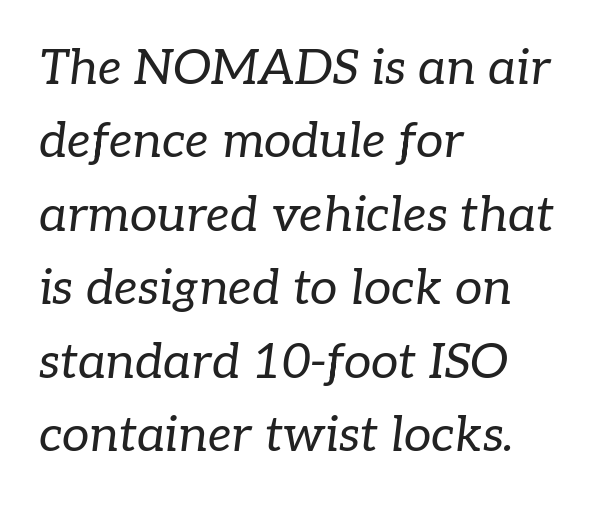
The image shows 49 px regular-weight serif type, italic (leaning right); set left-aligned, normal line spacing (1.5x), normal letter spacing, not underlined; low stroke contrast and a medium x-height.
